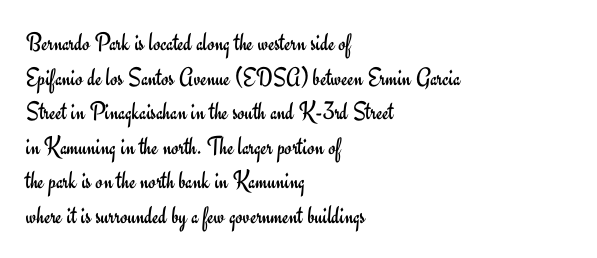
The image shows 26 px text type; set left-aligned, normal line spacing (1.33x), normal letter spacing, not underlined.
